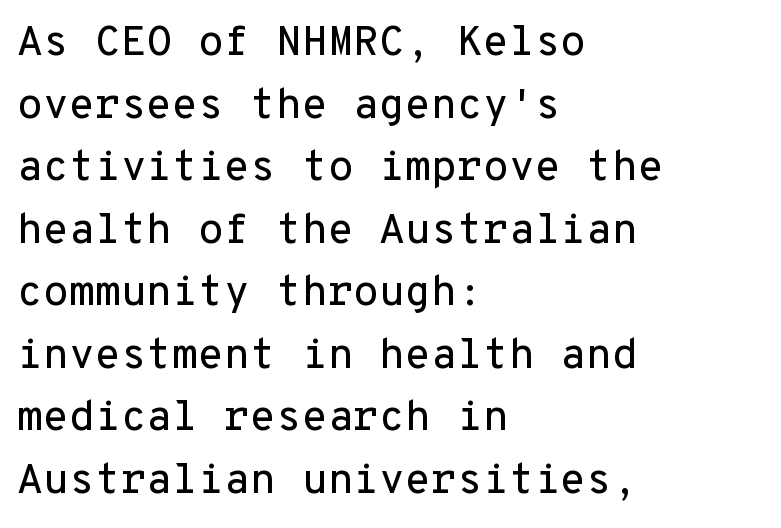
Q: Is the text italic (slanted)? A: No, it is upright.
Q: Is the typeface a serif or a sans-serif typeface? A: Sans-serif.
Q: Is the text underlined? A: No.
Q: How is the paragraph aligned? A: Left-aligned.
Q: Is the spacing between letters normal or unusually wide? A: Normal.
Q: Is the spacing between lines tight, normal or loose? A: Normal.
Q: Width (condensed, normal, or wide)? A: Normal.
Q: Stroke contrast? A: Low.
Q: x-height? A: Medium.
Q: Monospaced? A: Yes.
